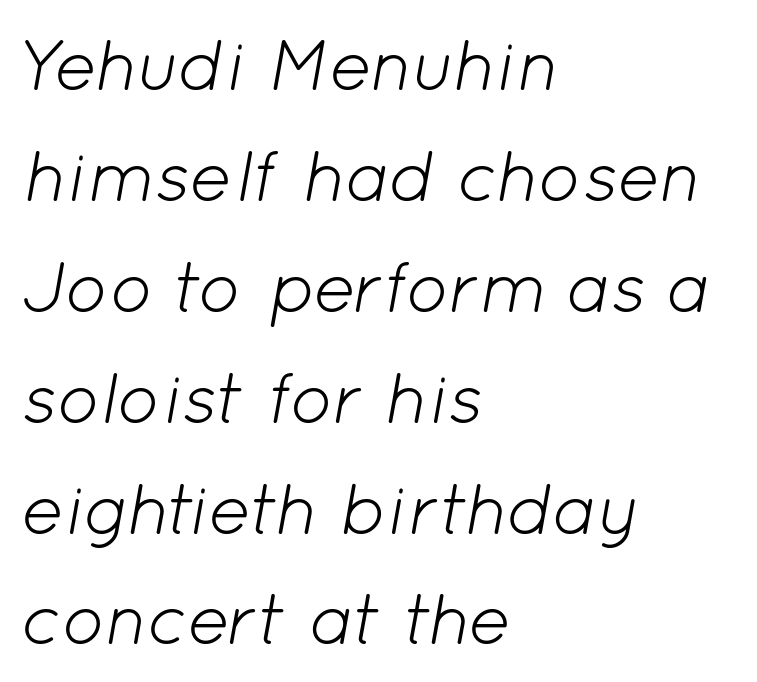
Bold? No — there's no thickening of the strokes. Varying glyph widths throughout — classic text-font behaviour. Quick note: interline space is typical. Caption: multi-line text, flush left, ragged right. The horizontal fit of the characters is conventional and even. Posture: slanted.
